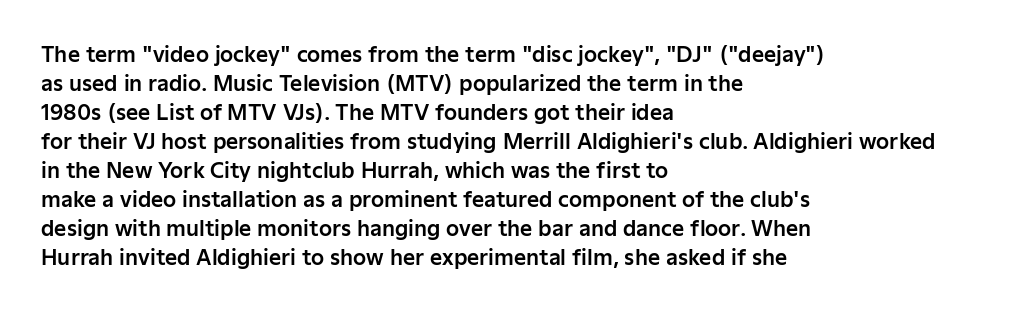
{"italic": "no", "underline": "no", "align": "left", "line_spacing": "normal", "line_spacing_ratio": 1.38, "letter_spacing": "normal", "letter_spacing_em": 0.0, "glyph_px": 21}
